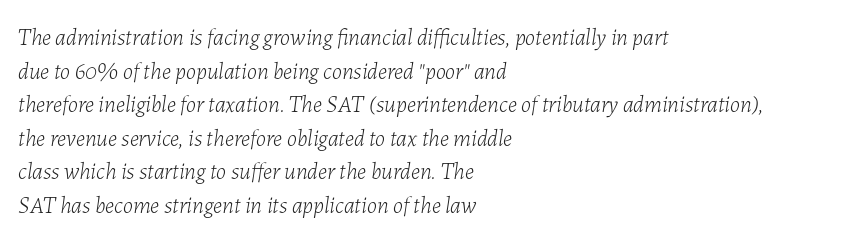
The image shows 23 px text type, italic (leaning right); set left-aligned, normal line spacing (1.46x), normal letter spacing, not underlined.
